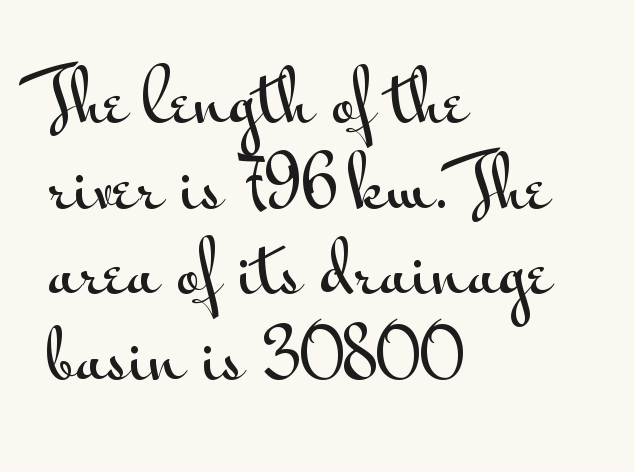
{"serif": "no", "width": "wide", "stroke_contrast": "medium", "x_height": "small", "monospaced": "no", "underline": "no", "align": "left", "line_spacing_ratio": 1.24, "letter_spacing": "normal", "letter_spacing_em": 0.0, "glyph_px": 69}
